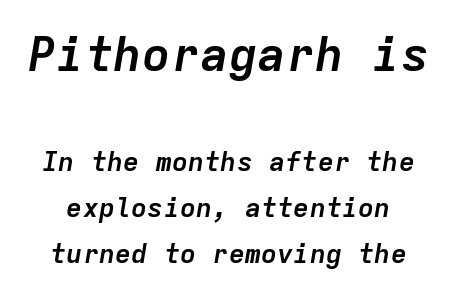
The passage shown is not underscored anywhere. Scale decreases going downward across the two blocks. Default kerning and tracking; the words read as compact shapes. Every character here occupies the same horizontal width, giving the sample a typewriter-like rhythm. The letters are slanted; this is an italic face. A dark, heavy texture on the line: the type is bold.
